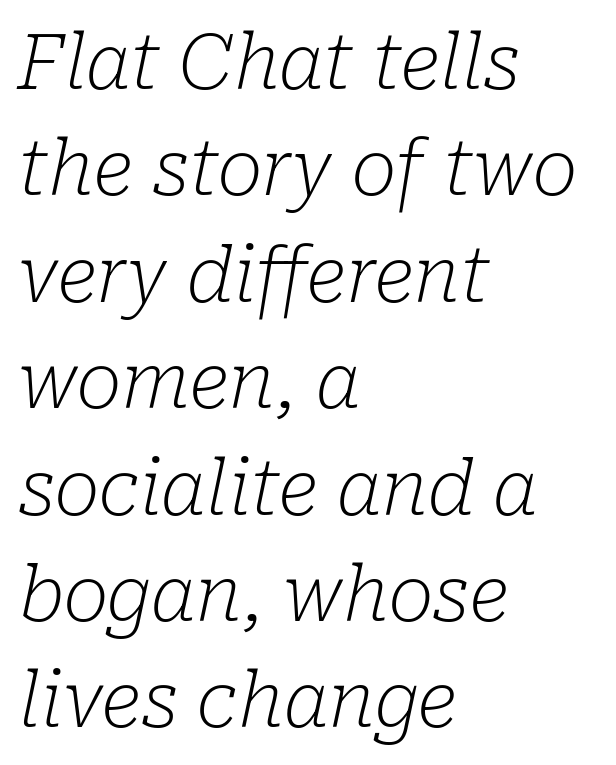
The image shows 76 px light serif type, italic (leaning right); set left-aligned, normal line spacing (1.4x), normal letter spacing, not underlined; low stroke contrast and a medium x-height.
